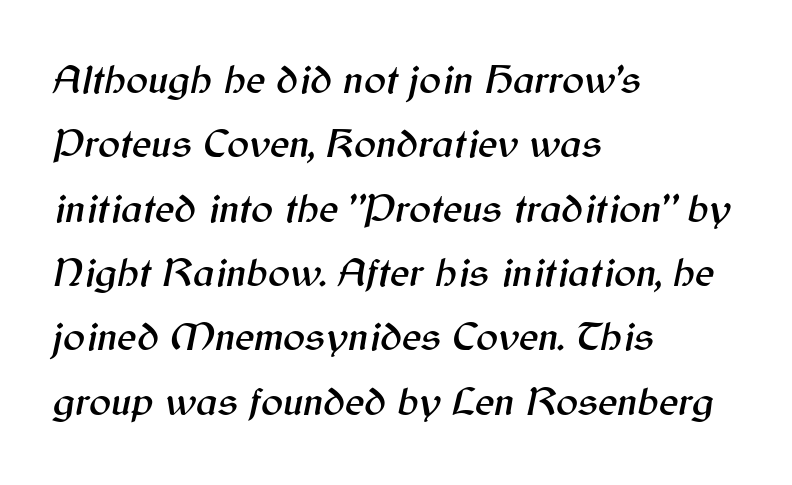
The image shows 41 px text type, italic (leaning right); set left-aligned, normal line spacing (1.57x), normal letter spacing, not underlined; medium stroke contrast and a medium x-height.
